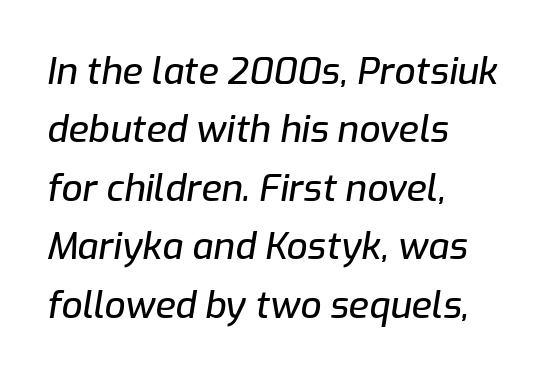
The block of text has a typical density, with ordinary space between rows. The words here are not underlined. The ragged edge is on the right, which tells us the setting is flush left. Honestly, the letter spacing is just normal — you wouldn't notice it. The font's italic variant was chosen for this text.
